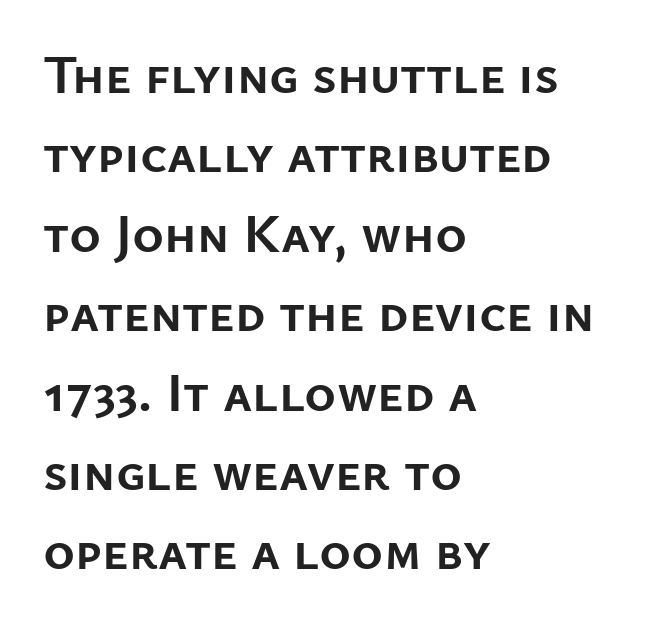
Teacher's note: observe the even left margin — that is flush-left alignment. Unlike a traditional serif, this face leaves its strokes unadorned. The glyphs have the mass of a bold cut. The letters advance in unequal steps, a hallmark of proportional type. The rendering uses a moderate line-height, typical for paragraphs. Each word holds together tightly as a unit, with standard inter-letter gaps.
